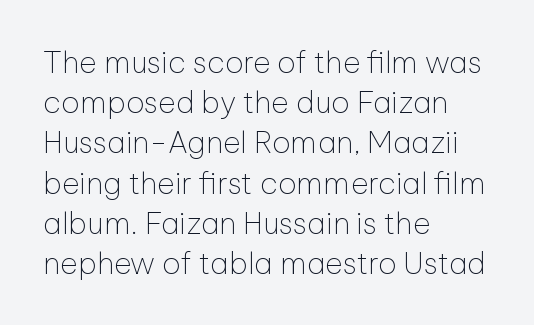
Rows of type keep a routine distance in the vertical direction. Letter spacing: default. Is this a heavy cut? Hardly; it is regular or lighter. No feet cap the strokes, marking this as sans-serif type.
